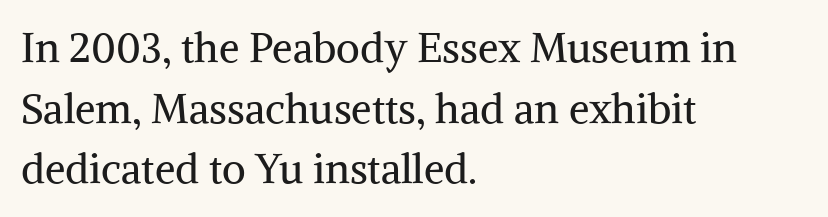
The image shows 41 px regular-weight serif type, upright; set left-aligned, normal line spacing (1.48x), normal letter spacing, not underlined; medium stroke contrast and a medium x-height.
